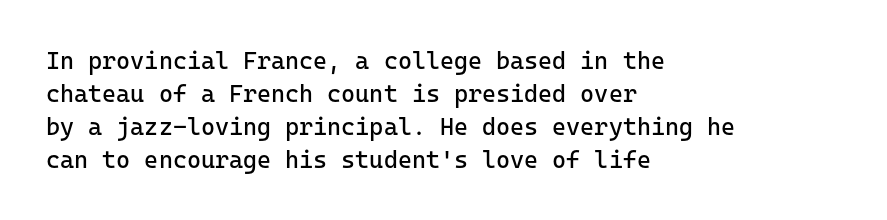
The image shows 24 px text type, upright; set left-aligned, normal line spacing (1.37x), normal letter spacing, not underlined.
